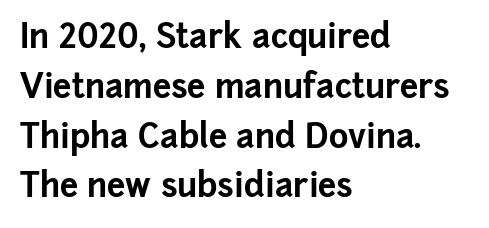
This sample uses an upright cut, with every glyph sitting square on the baseline. Grotesque or geometric, the face here clearly has no serifs. This rendering features lettering with no underline. A full-strength bold gives these letters their thick strokes. Think of a printed novel: that variable character pitch is what you see here. The text block is weighted toward the left margin, trailing off unevenly rightward.
